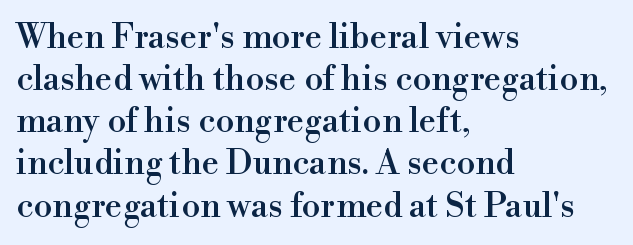
Q: Is the text italic (slanted)? A: No, it is upright.
Q: Is the typeface a serif or a sans-serif typeface? A: Serif.
Q: Is the text underlined? A: No.
Q: How is the paragraph aligned? A: Left-aligned.
Q: Is the spacing between letters normal or unusually wide? A: Normal.
Q: Width (condensed, normal, or wide)? A: Normal.
Q: Stroke contrast? A: High.
Q: x-height? A: Small.
Q: Monospaced? A: No.
